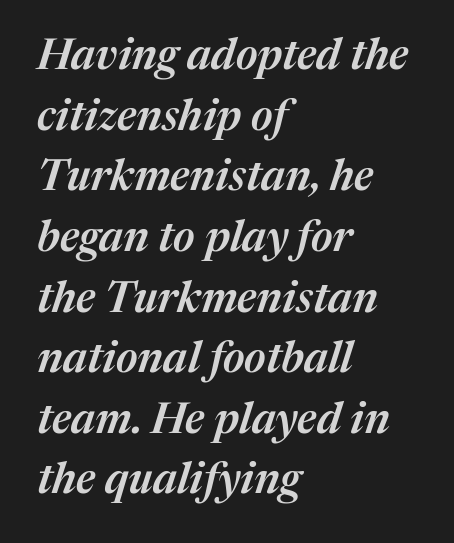
The image shows 43 px semibold type, italic (leaning right); set left-aligned, normal line spacing (1.41x), normal letter spacing, not underlined; medium stroke contrast and a medium x-height.
